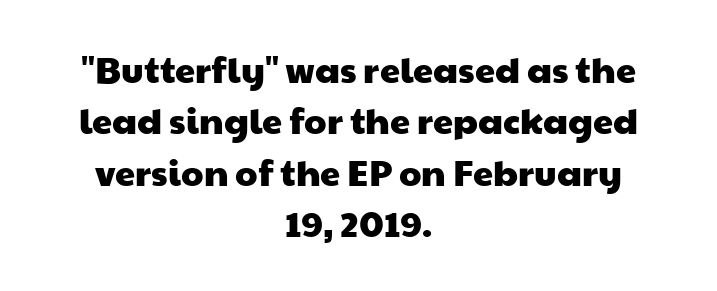
{"serif": "no", "width": "wide", "stroke_contrast": "low", "x_height": "medium", "monospaced": "no", "underline": "no", "align": "center", "line_spacing": "normal", "line_spacing_ratio": 1.43, "letter_spacing": "normal", "letter_spacing_em": 0.0, "glyph_px": 36}
